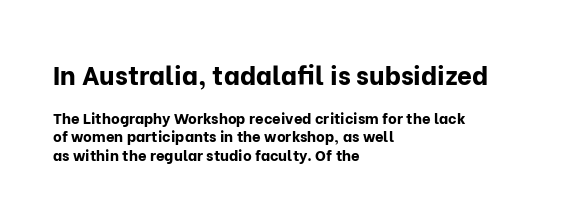
Q: Is the text bold? A: Yes.
Q: Is the text italic (slanted)? A: No, it is upright.
Q: Is the text underlined? A: No.
Q: How is the paragraph aligned? A: Left-aligned.
Q: Is the spacing between letters normal or unusually wide? A: Normal.
Q: Which block of text is set in a larger size, the first (top) or the second (bottom)? A: The first (top) one.
